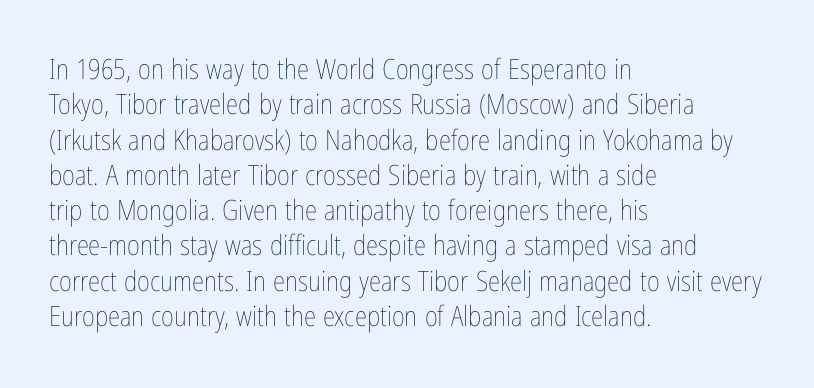
Q: Is the text bold? A: No.
Q: Is the text italic (slanted)? A: No, it is upright.
Q: Is the text underlined? A: No.
Q: How is the paragraph aligned? A: Left-aligned.
Q: Is the spacing between letters normal or unusually wide? A: Normal.
Q: Is the spacing between lines tight, normal or loose? A: Normal.
Q: Width (condensed, normal, or wide)? A: Condensed.
Q: Stroke contrast? A: Low.
Q: x-height? A: Medium.
Q: Monospaced? A: No.
